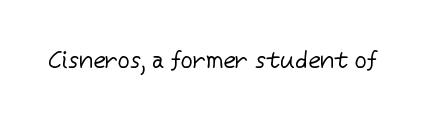
Only glyphs here, with clear space below each row. Notice how the stems are strictly vertical — no italics here. Between one letter and the next there's only the usual sliver of space. Is this a heavy cut? Hardly; it is regular or lighter.
